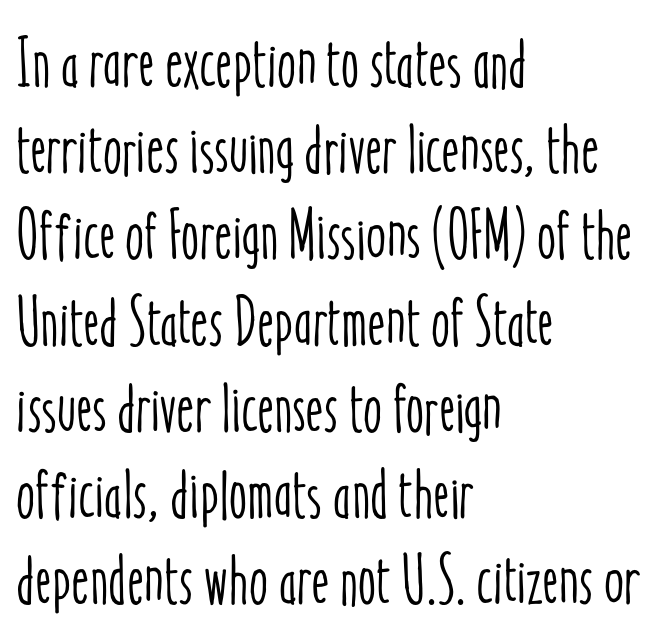
{"italic": "no", "width": "condensed", "stroke_contrast": "low", "x_height": "medium", "monospaced": "no", "underline": "no", "align": "left", "line_spacing": "normal", "line_spacing_ratio": 1.25, "letter_spacing": "normal", "letter_spacing_em": 0.0, "glyph_px": 69}
